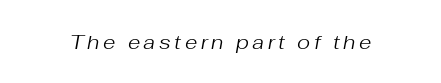
The image shows 20 px text type, italic (leaning right); set not underlined.
